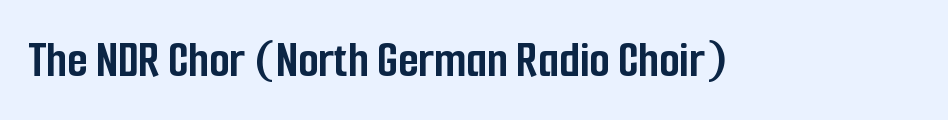
Q: Is the text bold? A: Yes.
Q: Is the text italic (slanted)? A: No, it is upright.
Q: Is the typeface a serif or a sans-serif typeface? A: Sans-serif.
Q: Is the text underlined? A: No.
Q: Is the spacing between letters normal or unusually wide? A: Normal.
Q: Width (condensed, normal, or wide)? A: Condensed.
Q: Stroke contrast? A: Low.
Q: x-height? A: Medium.
Q: Monospaced? A: No.
